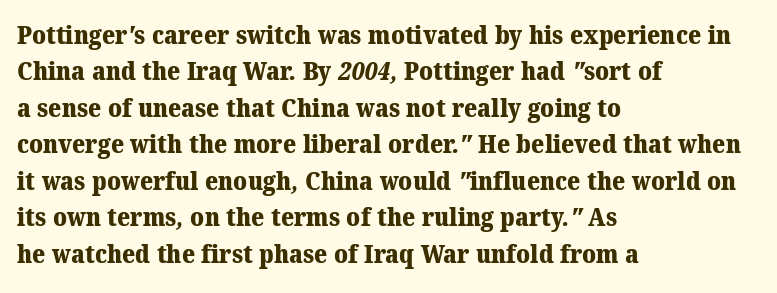
Compared with typical paragraphs, the rows here are spaced about the same. Weight check: bold — yes, fully. Caption: multi-line text, flush left, ragged right. The face used here is rendered with its standard letterfit. The strip under each line holds only bare page.
